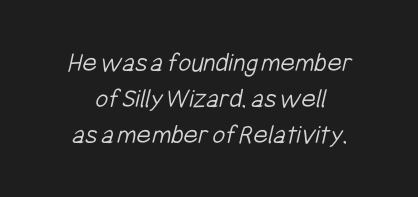
Leading matches the norm, producing a regular column. Bare-footed words on every line. Spacing verdict: proportional, widths tailored to each character. Characters follow at the spacing the type designer built in.
